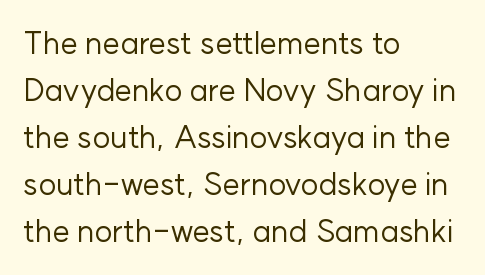
Q: Is the text bold? A: No.
Q: Is the text italic (slanted)? A: No, it is upright.
Q: Is the typeface a serif or a sans-serif typeface? A: Sans-serif.
Q: Is the text underlined? A: No.
Q: How is the paragraph aligned? A: Left-aligned.
Q: Is the spacing between letters normal or unusually wide? A: Normal.
Q: Is the spacing between lines tight, normal or loose? A: Normal.
Q: Width (condensed, normal, or wide)? A: Normal.
Q: Stroke contrast? A: Low.
Q: x-height? A: Medium.
Q: Monospaced? A: No.
